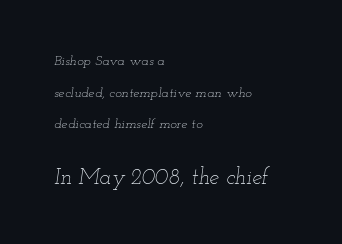
The image shows 22 px text type, italic (leaning right); set left-aligned, loose line spacing (2.26x), normal letter spacing, not underlined; the second (bottom) block is 1.57x larger.
